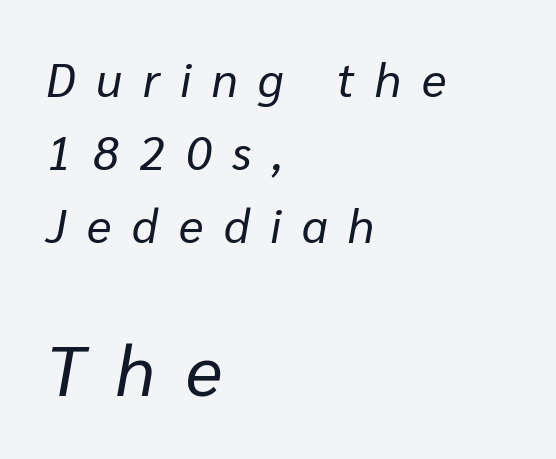
The image shows 70 px regular-weight type, italic (leaning right); set left-aligned, normal line spacing (1.55x), unusually wide letter spacing (+0.44 em), not underlined; the second (bottom) block is 1.49x larger; low stroke contrast and a medium x-height.
